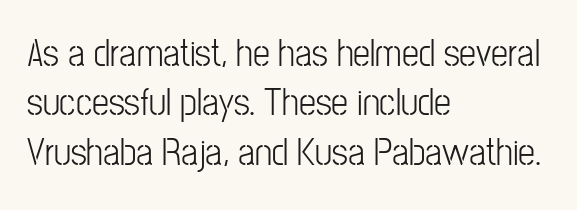
The image shows 38 px condensed sans-serif type, upright; set left-aligned, normal line spacing (1.3x), normal letter spacing, not underlined; low stroke contrast and a medium x-height.
